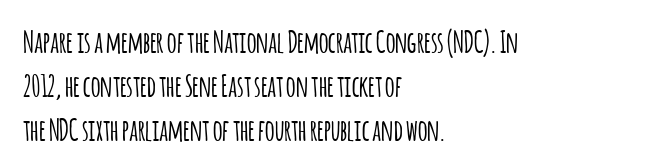
{"serif": "no", "italic": "no", "width": "condensed", "stroke_contrast": "low", "x_height": "large", "monospaced": "no", "underline": "no", "align": "left", "line_spacing": "normal", "line_spacing_ratio": 1.46, "letter_spacing": "normal", "letter_spacing_em": 0.0, "glyph_px": 30}
